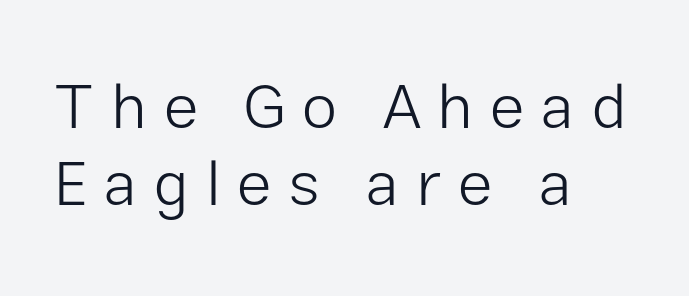
Q: Is the text bold? A: No.
Q: Is the text italic (slanted)? A: No, it is upright.
Q: Is the typeface a serif or a sans-serif typeface? A: Sans-serif.
Q: Is the text underlined? A: No.
Q: How is the paragraph aligned? A: Left-aligned.
Q: Is the spacing between letters normal or unusually wide? A: Unusually wide.
Q: Width (condensed, normal, or wide)? A: Normal.
Q: Stroke contrast? A: Low.
Q: x-height? A: Medium.
Q: Monospaced? A: No.
